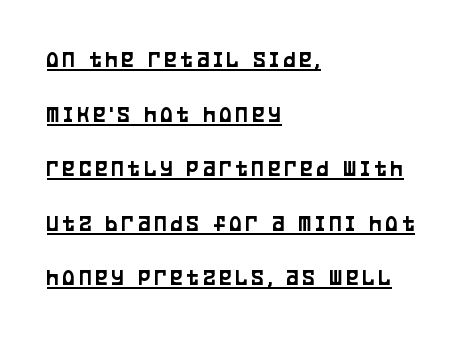
Layout note: lines flush left. A rule runs beneath these lines of type. How would I describe the line gaps? Wide and relaxed. In terms of posture, this sample is upright.
